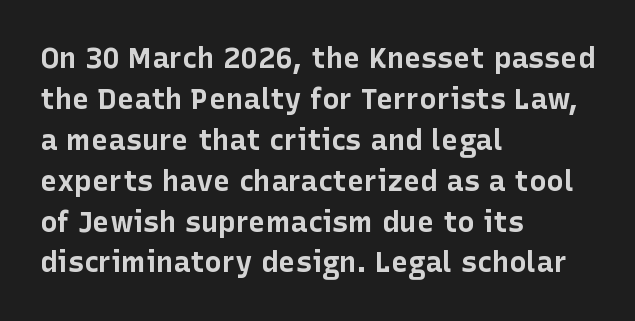
The image shows 29 px bold sans-serif type, upright; set left-aligned, normal line spacing (1.41x), normal letter spacing, not underlined; low stroke contrast and a medium x-height.
